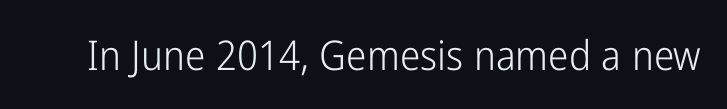
Is this a fixed-width face? No — the glyphs have proportional, varying widths. Check where the strokes stop: nothing finishes them off — pure sans. Honestly, the letter spacing is just normal — you wouldn't notice it. Is this a heavy cut? Hardly; it is regular or lighter.
